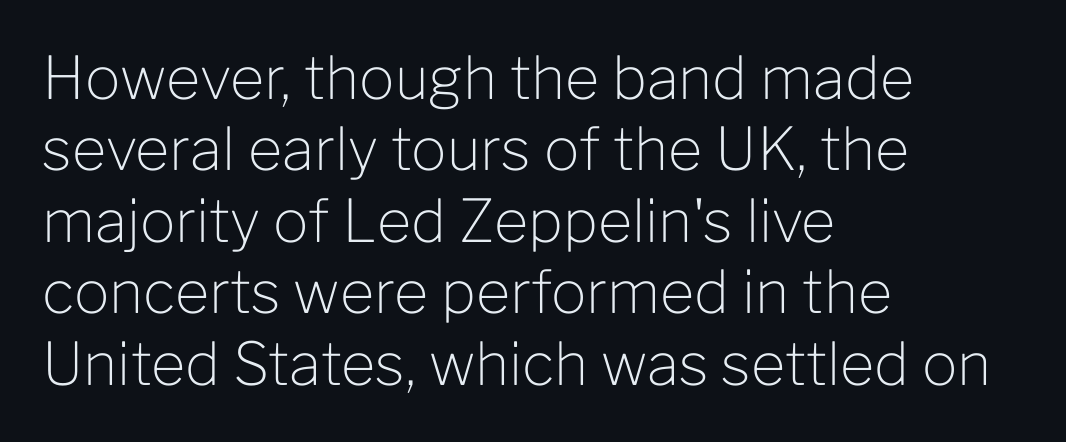
Q: Is the text bold? A: No.
Q: Is the text italic (slanted)? A: No, it is upright.
Q: Is the typeface a serif or a sans-serif typeface? A: Sans-serif.
Q: Is the text underlined? A: No.
Q: How is the paragraph aligned? A: Left-aligned.
Q: Is the spacing between letters normal or unusually wide? A: Normal.
Q: Width (condensed, normal, or wide)? A: Normal.
Q: Stroke contrast? A: Low.
Q: x-height? A: Medium.
Q: Monospaced? A: No.
